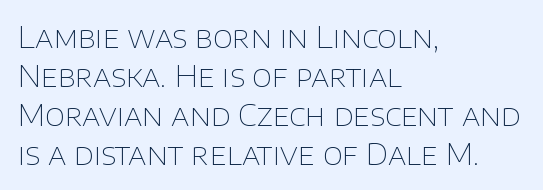
Unlike italic type, these characters show no tilt at all. The face used here is proportionally spaced, like ordinary book or web type. Spacing between characters is what you'd get straight out of the box. Observe the absence of serifs on each vertical stroke in this sample. Each stroke keeps to a modest, everyday thickness or less.
